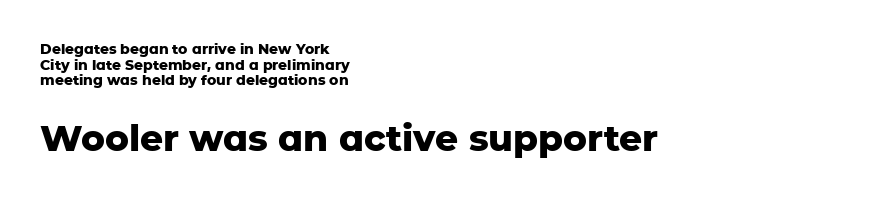
{"serif": "no", "italic": "no", "bold": "yes", "weight": "heavy", "width": "normal", "stroke_contrast": "low", "x_height": "medium", "monospaced": "no", "underline": "no", "align": "left", "line_spacing": "tight", "line_spacing_ratio": 1.12, "letter_spacing": "normal", "letter_spacing_em": 0.0, "larger_block": "second", "size_ratio": 2.57, "glyph_px": 36}
